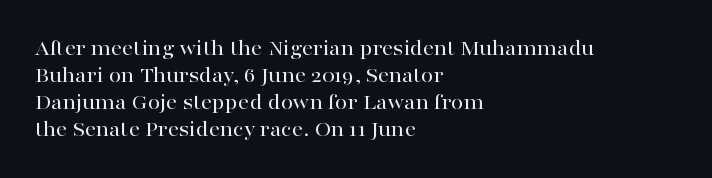
Q: Is the text italic (slanted)? A: No, it is upright.
Q: Is the text underlined? A: No.
Q: How is the paragraph aligned? A: Left-aligned.
Q: Is the spacing between letters normal or unusually wide? A: Normal.
